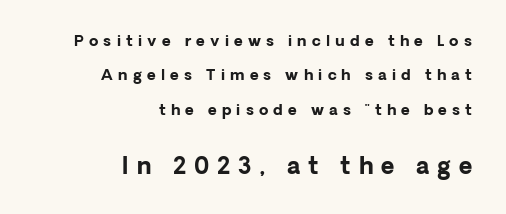
A roman cut, with each character standing at attention. Strong, thick strokes mark this as bold type. These lines stand farther apart than default settings would place them. The block sitting lower on the canvas is the one with enlarged characters. Characters follow at a spacing far wider than the type designer built in. Notice how the passage keeps a crisp vertical edge on the right only.
